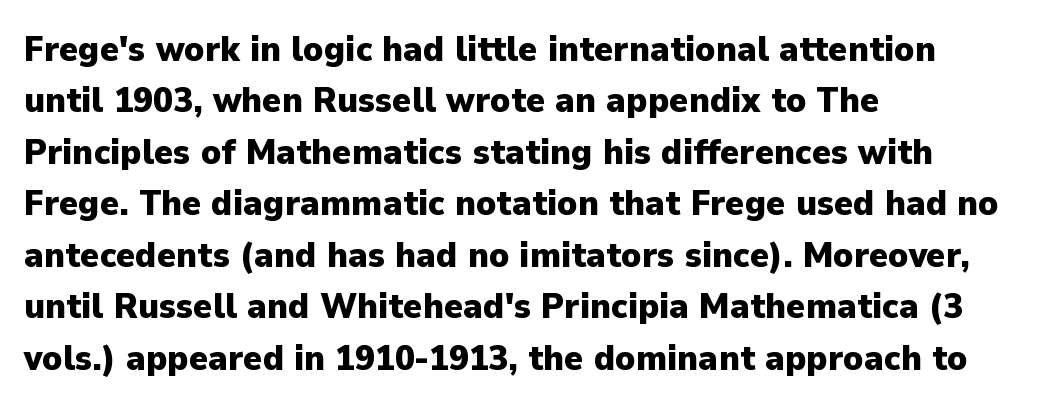
The passage shown has conventional tracking throughout. Spacing verdict: proportional, widths tailored to each character. These lines are set flush left with a ragged right edge. Examine the stroke ends and you'll find no serifs. Do the letters lean? They stand straight. The block of text has a typical density, with ordinary space between rows.
